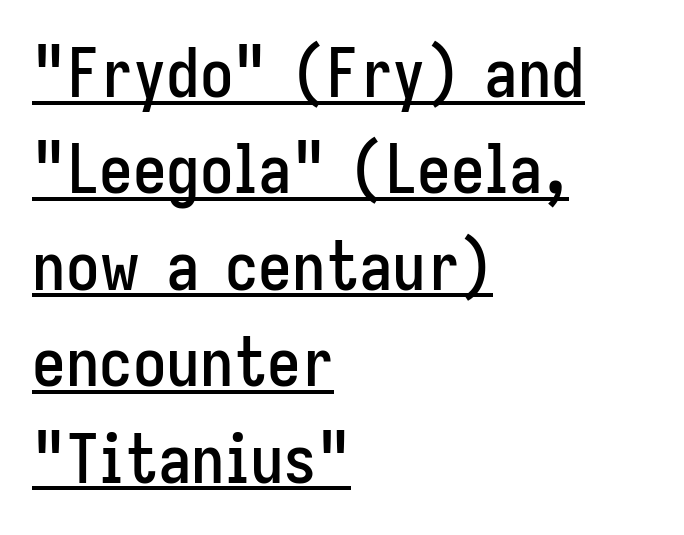
Do the characters align in a grid? No, the font is proportional. This is roman type, the default non-slanted kind. Honestly, the letter spacing is just normal — you wouldn't notice it. In terms of letterform style, serifs are entirely absent.
